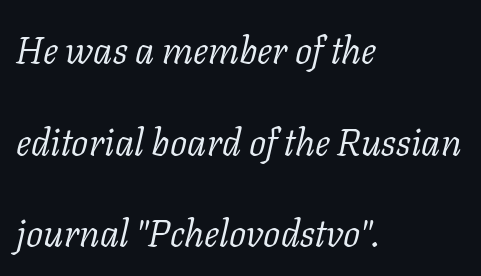
Every row of glyphs begins at an identical x-position on the left. Only glyphs here, with clear space below each row. The passage shown is typeset with a serif family. The passage shown has conventional tracking throughout.
